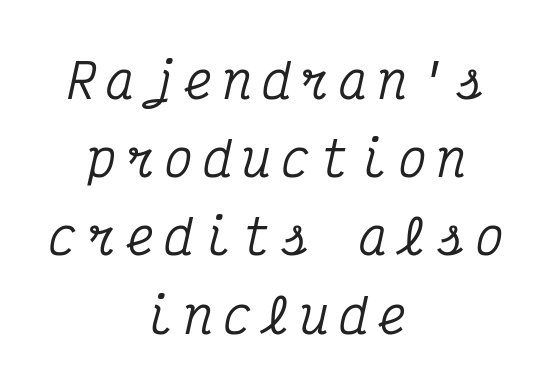
{"serif": "yes", "italic": "yes", "lean": "right", "slant_degrees": 12, "width": "condensed", "stroke_contrast": "medium", "x_height": "medium", "monospaced": "yes", "underline": "no", "align": "center", "line_spacing": "normal", "line_spacing_ratio": 1.63, "letter_spacing": "wide", "letter_spacing_em": 0.21, "glyph_px": 48}
